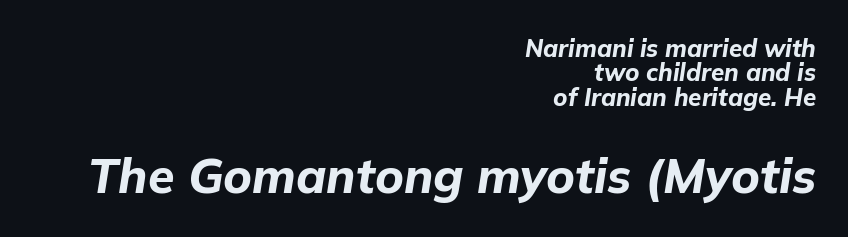
Q: Is the text bold? A: Yes.
Q: Is the text italic (slanted)? A: Yes, it leans right by about 9 degrees.
Q: Is the text underlined? A: No.
Q: How is the paragraph aligned? A: Right-aligned.
Q: Is the spacing between letters normal or unusually wide? A: Normal.
Q: Is the spacing between lines tight, normal or loose? A: Tight.
Q: Which block of text is set in a larger size, the first (top) or the second (bottom)? A: The second (bottom) one.
Q: Width (condensed, normal, or wide)? A: Normal.
Q: Stroke contrast? A: Low.
Q: x-height? A: Medium.
Q: Monospaced? A: No.
